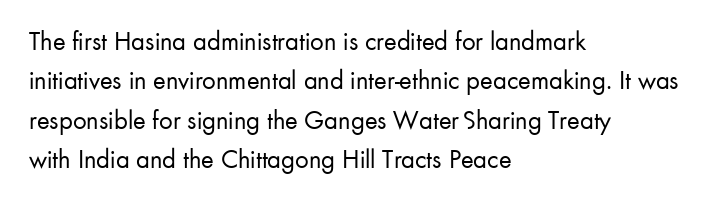
Quick note: not italic, upright. Is the stroke heavy? The answer is a plain regular-or-lighter. The setting favours the left margin, as ordinary paragraphs usually do. Has an underline been added? It has not. Tracking here is standard; glyphs follow each other at the usual distance. Line spacing here is normal.
